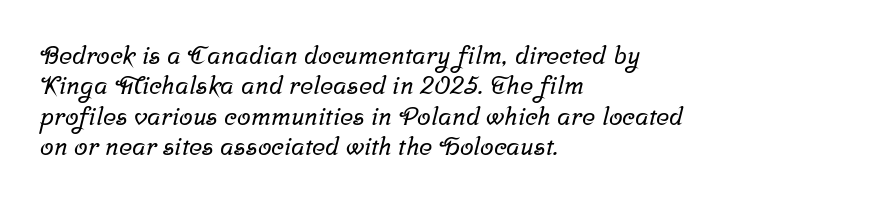
Caption: standard tracking, unaltered. Layout note: lines flush left. Beneath every word, the page is bare.
